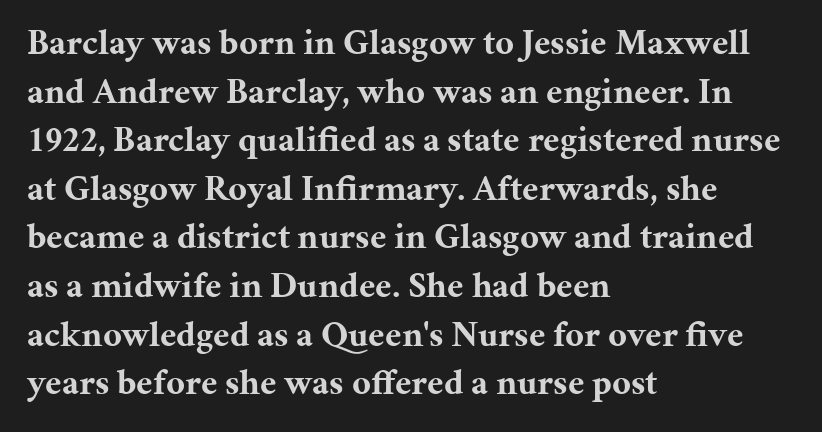
The image shows 36 px bold serif type, upright; set left-aligned, normal line spacing (1.35x), normal letter spacing, not underlined; medium stroke contrast and a medium x-height.
